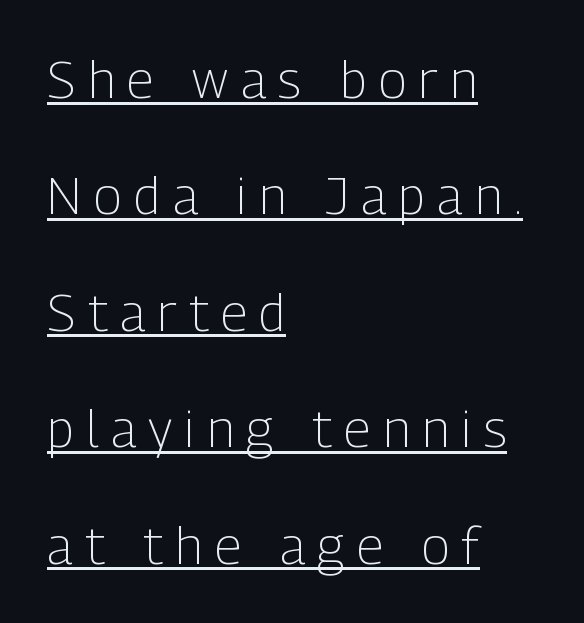
The image shows 52 px light, condensed sans-serif type, upright; set left-aligned, loose line spacing (2.24x), unusually wide letter spacing (+0.24 em), underlined; low stroke contrast and a medium x-height.
